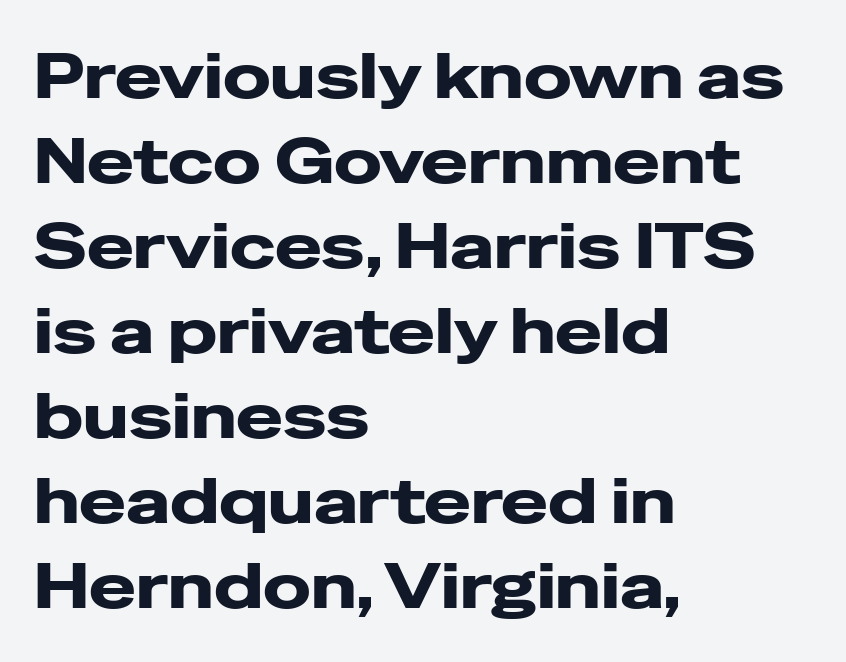
The image shows 63 px wide sans-serif type, upright; set left-aligned, normal line spacing (1.35x), normal letter spacing, not underlined; low stroke contrast and a medium x-height.
